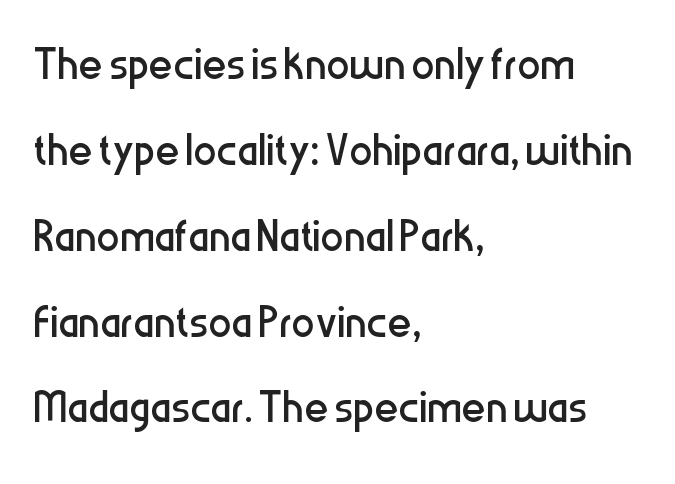
Q: Is the text bold? A: No.
Q: Is the text italic (slanted)? A: No, it is upright.
Q: Is the typeface a serif or a sans-serif typeface? A: Sans-serif.
Q: Is the text underlined? A: No.
Q: How is the paragraph aligned? A: Left-aligned.
Q: Is the spacing between letters normal or unusually wide? A: Normal.
Q: Is the spacing between lines tight, normal or loose? A: Normal.
Q: Width (condensed, normal, or wide)? A: Condensed.
Q: Stroke contrast? A: Low.
Q: x-height? A: Medium.
Q: Monospaced? A: No.
